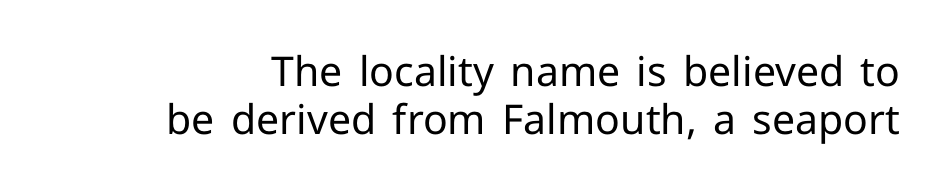
{"serif": "no", "italic": "no", "bold": "no", "weight": "regular", "width": "normal", "stroke_contrast": "low", "x_height": "medium", "monospaced": "no", "underline": "no", "line_spacing_ratio": 1.18, "letter_spacing": "normal", "letter_spacing_em": 0.0, "glyph_px": 41}
